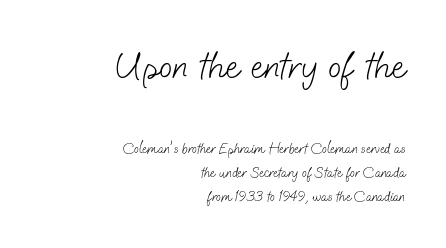
Q: Is the text bold? A: No.
Q: Is the typeface a serif or a sans-serif typeface? A: Sans-serif.
Q: Is the text underlined? A: No.
Q: How is the paragraph aligned? A: Right-aligned.
Q: Is the spacing between letters normal or unusually wide? A: Normal.
Q: Which block of text is set in a larger size, the first (top) or the second (bottom)? A: The first (top) one.
Q: Width (condensed, normal, or wide)? A: Normal.
Q: Stroke contrast? A: Low.
Q: x-height? A: Small.
Q: Monospaced? A: No.
